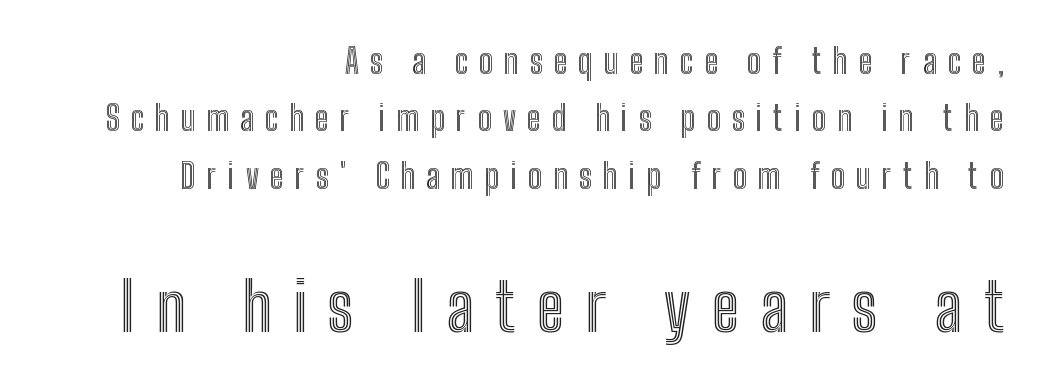
{"italic": "no", "width": "condensed", "x_height": "medium", "monospaced": "no", "underline": "no", "align": "right", "line_spacing": "normal", "line_spacing_ratio": 1.69, "letter_spacing": "wide", "letter_spacing_em": 0.32, "larger_block": "second", "size_ratio": 1.97, "glyph_px": 67}
